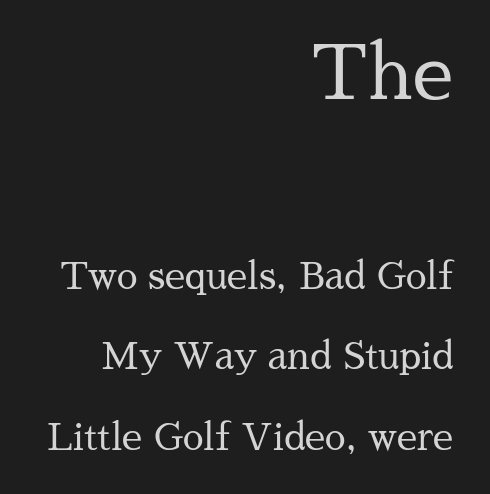
Horizontal alignment here is rightward, an uncommon choice for prose. Character widths vary here, with narrow letters taking less room than wide ones. Widely set lines give the paragraph a tall, airy silhouette. Characters follow at the spacing the type designer built in. You get the large type first, then a drop to smaller type. Quick note: not italic, upright.
